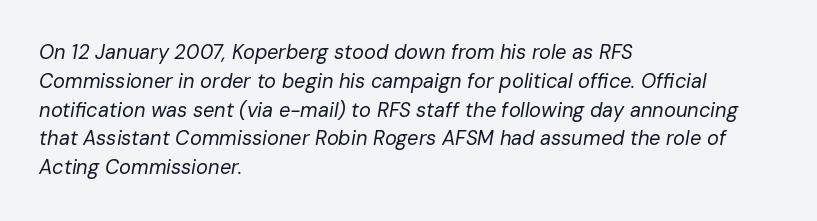
{"italic": "yes", "lean": "right", "slant_degrees": 10, "bold": "no", "underline": "no", "align": "left", "line_spacing": "normal", "line_spacing_ratio": 1.44, "letter_spacing": "normal", "letter_spacing_em": 0.0, "glyph_px": 20}
